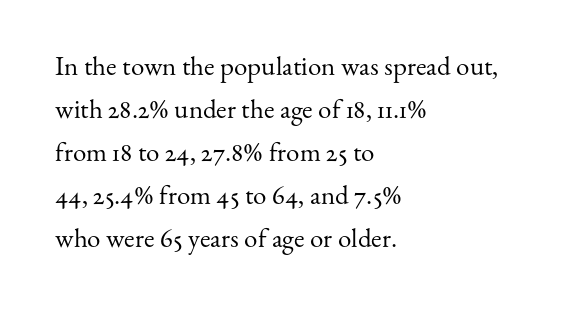
The image shows 27 px text type, upright; set left-aligned, normal line spacing (1.59x), normal letter spacing, not underlined.
